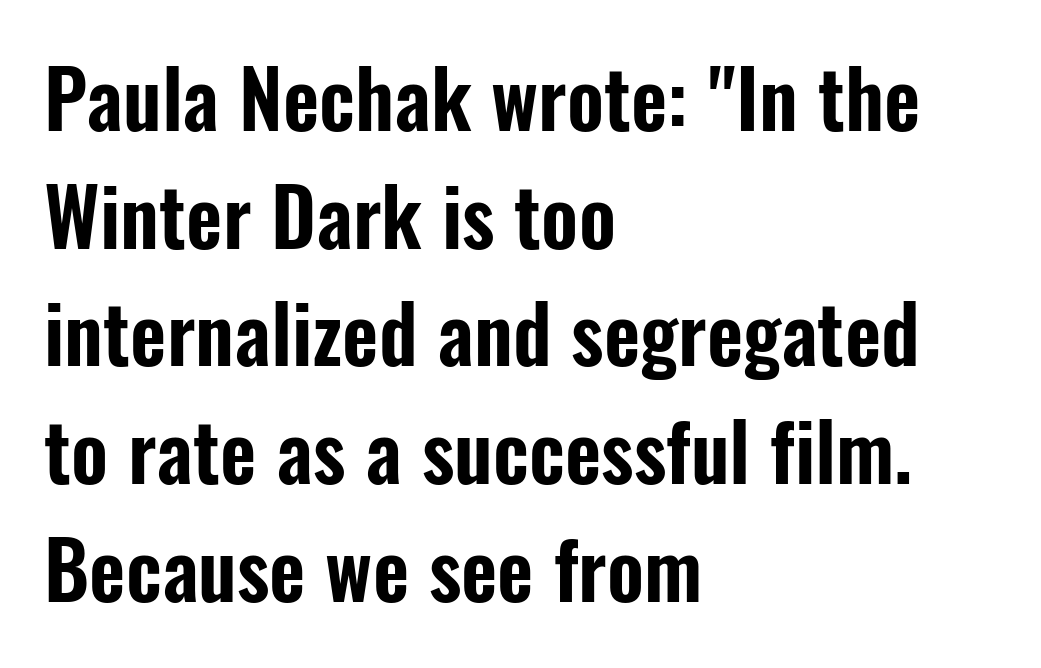
The image shows 79 px condensed sans-serif type, upright; set left-aligned, normal line spacing (1.49x), normal letter spacing, not underlined; low stroke contrast and a medium x-height.
